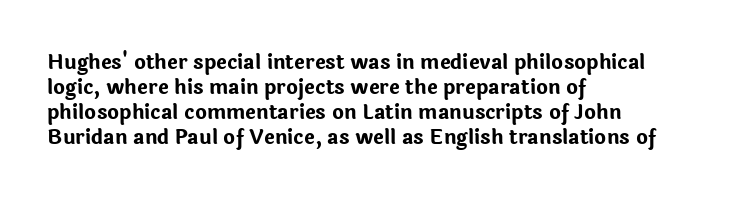
The baseline area is clear. Ordinary non-slanted type is in use. Look at the tracking — it's just the regular setting, nothing added. These lines carry a lot of weight — the face is fully bold.
